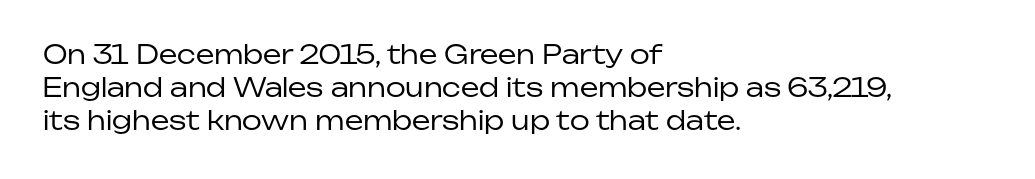
The image shows 26 px text type, upright; set left-aligned, normal line spacing (1.27x), normal letter spacing, not underlined.
